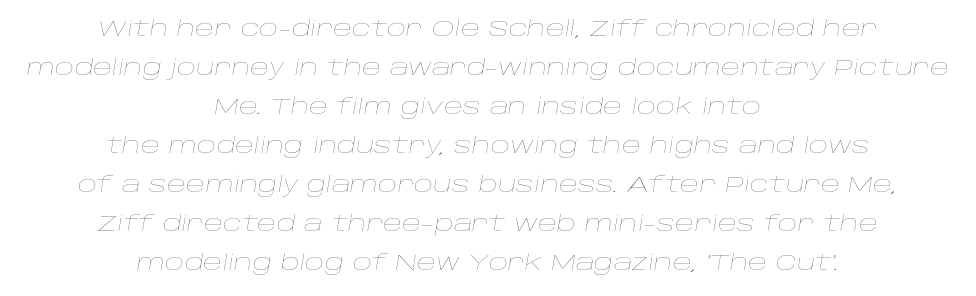
{"italic": "yes", "lean": "right", "slant_degrees": 10, "bold": "no", "underline": "no", "align": "center", "line_spacing_ratio": 1.86, "letter_spacing": "normal", "letter_spacing_em": 0.0, "glyph_px": 21}
